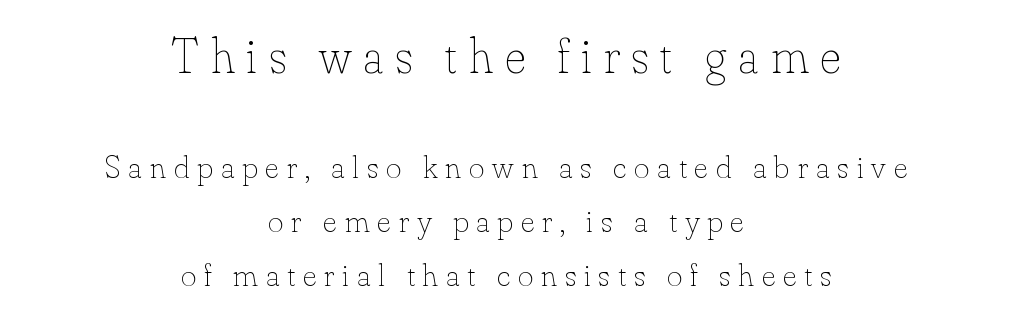
{"italic": "no", "bold": "no", "weight": "thin", "width": "normal", "stroke_contrast": "low", "x_height": "small", "monospaced": "no", "underline": "no", "align": "center", "line_spacing": "normal", "line_spacing_ratio": 1.63, "letter_spacing": "wide", "letter_spacing_em": 0.24, "larger_block": "first", "size_ratio": 1.52, "glyph_px": 50}
